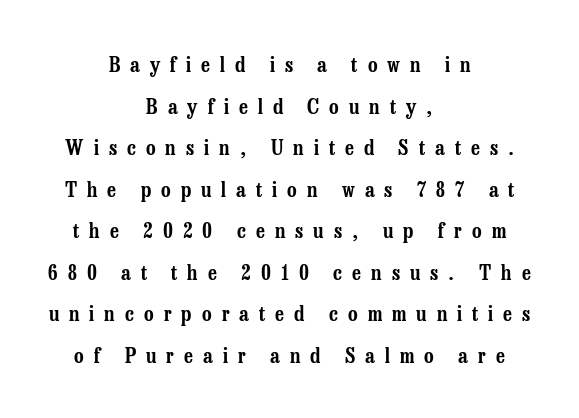
Q: Is the text italic (slanted)? A: No, it is upright.
Q: Is the text underlined? A: No.
Q: How is the paragraph aligned? A: Centered.
Q: Is the spacing between letters normal or unusually wide? A: Unusually wide.
Q: Is the spacing between lines tight, normal or loose? A: Loose.
